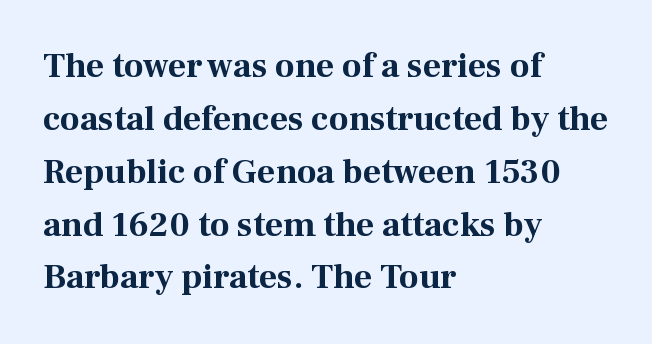
Normally led — the rows are evenly, conventionally spaced. This sample is left-justified, so line endings fall wherever the words run out. Its strokes are broad and dark, the hallmark of bold type. The face used here is seriffed, in the tradition of book romans.
